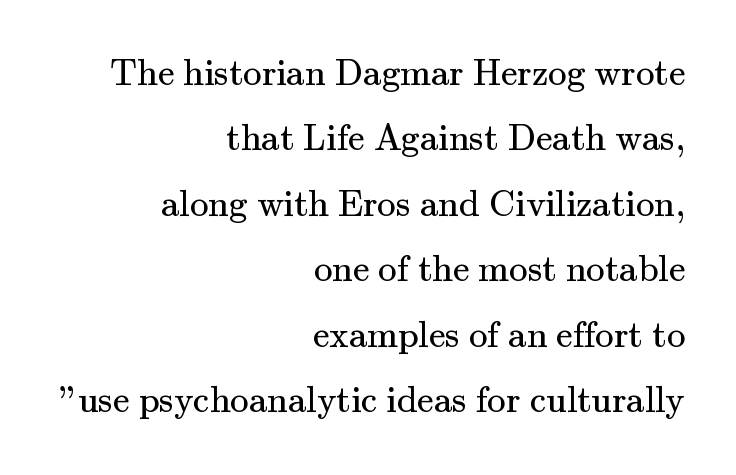
Q: Is the text bold? A: No.
Q: Is the text italic (slanted)? A: No, it is upright.
Q: Is the typeface a serif or a sans-serif typeface? A: Serif.
Q: Is the text underlined? A: No.
Q: How is the paragraph aligned? A: Right-aligned.
Q: Is the spacing between letters normal or unusually wide? A: Normal.
Q: Width (condensed, normal, or wide)? A: Normal.
Q: Stroke contrast? A: Medium.
Q: x-height? A: Small.
Q: Monospaced? A: No.
